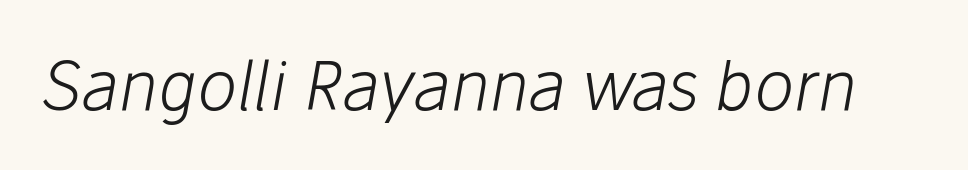
The typography opts for an oblique posture over an upright one. Anything drawn beneath the words? Only blank space. Counters stay open thanks to moderate or lighter strokes. These lines are rendered in a variable-pitch font.
